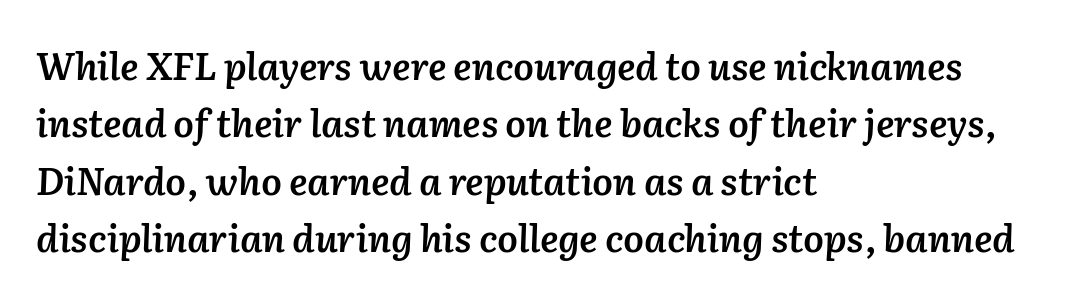
Vertical spacing — default. Alignment: flush left. Weight check: semibold — heavier than regular, not quite bold. This sample has the flowing, uneven cadence of proportional lettering. The gaps between neighbouring characters are ordinary and unremarkable.
